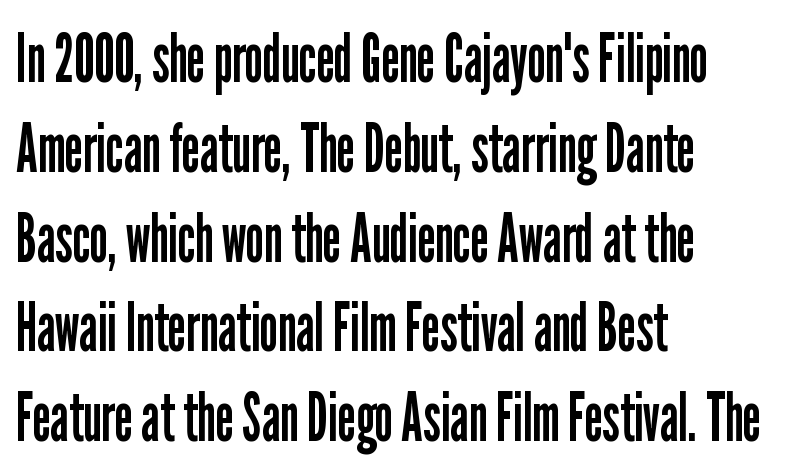
Q: Is the text bold? A: No.
Q: Is the text italic (slanted)? A: No, it is upright.
Q: Is the typeface a serif or a sans-serif typeface? A: Sans-serif.
Q: Is the text underlined? A: No.
Q: How is the paragraph aligned? A: Left-aligned.
Q: Is the spacing between letters normal or unusually wide? A: Normal.
Q: Is the spacing between lines tight, normal or loose? A: Normal.
Q: Width (condensed, normal, or wide)? A: Condensed.
Q: Stroke contrast? A: Low.
Q: x-height? A: Medium.
Q: Monospaced? A: No.
